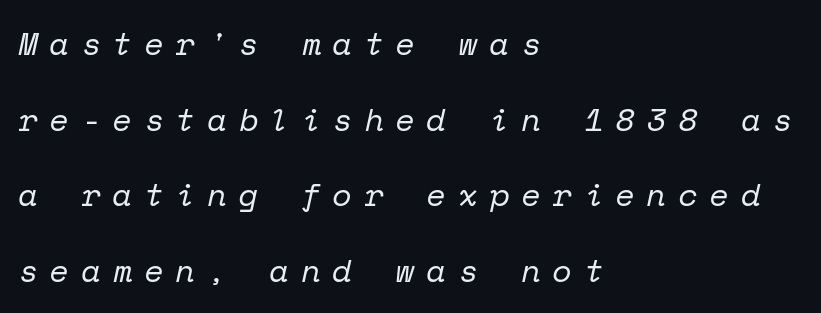
The image shows 32 px regular-weight serif type, italic (leaning right), monospaced; set left-aligned, loose line spacing (2.36x), unusually wide letter spacing (+0.37 em), not underlined; low stroke contrast and a medium x-height.
